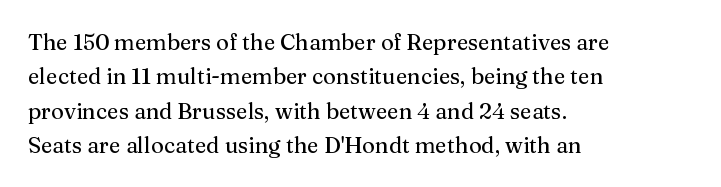
Teacher's note: observe the even left margin — that is flush-left alignment. The passage shown has conventional tracking throughout. It's the straight-up-and-down kind of type. The block of text has a typical density, with ordinary space between rows. The area under the type is left untouched.
